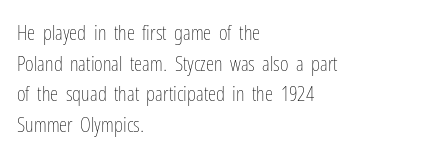
The image shows 21 px text type, upright; set left-aligned, normal line spacing (1.46x), normal letter spacing, not underlined.
